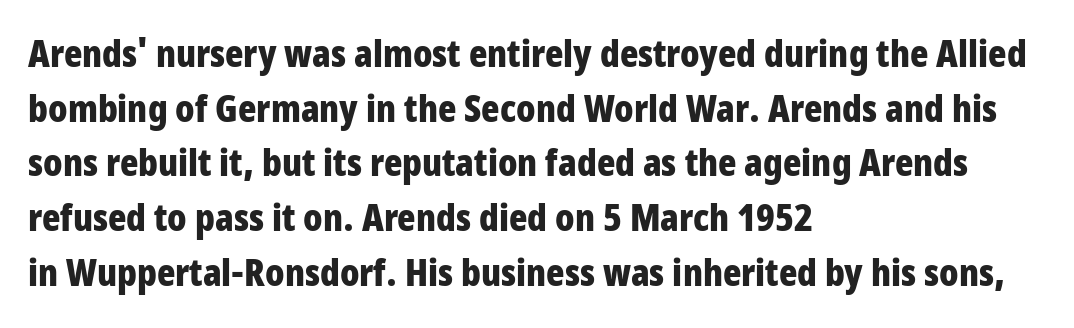
Q: Is the text bold? A: Yes.
Q: Is the text italic (slanted)? A: No, it is upright.
Q: Is the typeface a serif or a sans-serif typeface? A: Sans-serif.
Q: Is the text underlined? A: No.
Q: How is the paragraph aligned? A: Left-aligned.
Q: Is the spacing between letters normal or unusually wide? A: Normal.
Q: Is the spacing between lines tight, normal or loose? A: Normal.
Q: Width (condensed, normal, or wide)? A: Condensed.
Q: Stroke contrast? A: Low.
Q: x-height? A: Large.
Q: Monospaced? A: No.
